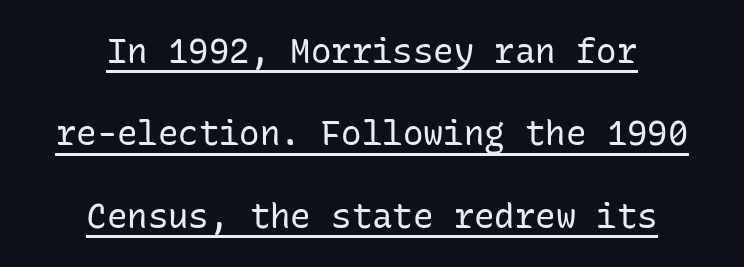
Is this a fixed-width face? Yes — each glyph sits in an identical cell. The letterforms sit at book weight or below. The rag falls on both sides of this text block equally. Emphasis is given by a line drawn under the lettering. The passage shown is typeset with a sans-serif family. Honestly, the rows look like they've been pulled way apart.
